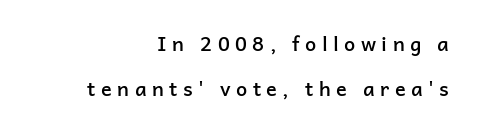
The image shows 20 px text type, upright; set right-aligned, loose line spacing (2.25x), unusually wide letter spacing (+0.27 em), not underlined.
